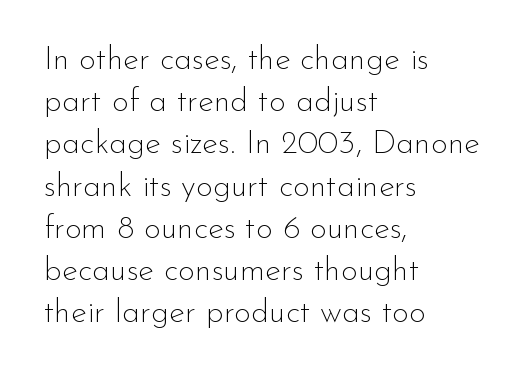
Do the characters align in a grid? No, the font is proportional. This sample is left-justified, so line endings fall wherever the words run out. Lines of text with bare space underneath. Caption: standard tracking, unaltered. Does the lettering tilt? It doesn't — this is upright. This rendering employs a face without finishing strokes, i.e., a sans-serif.
